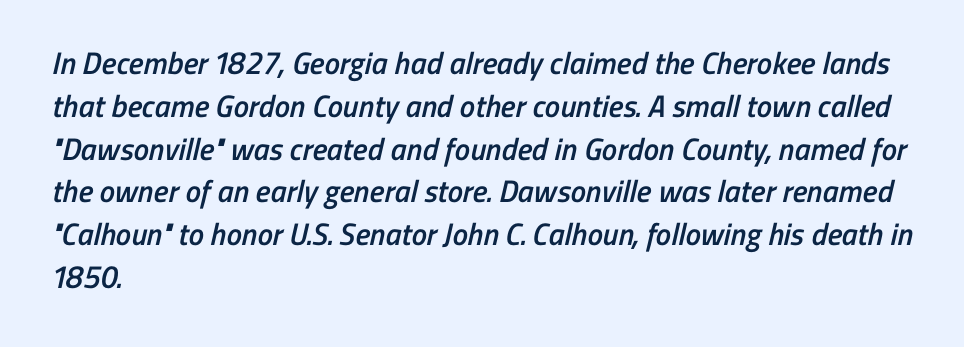
{"serif": "no", "bold": "semi", "weight": "semibold", "width": "condensed", "stroke_contrast": "low", "x_height": "medium", "monospaced": "no", "underline": "no", "align": "left", "line_spacing": "normal", "line_spacing_ratio": 1.38, "letter_spacing": "normal", "letter_spacing_em": 0.0, "glyph_px": 31}
